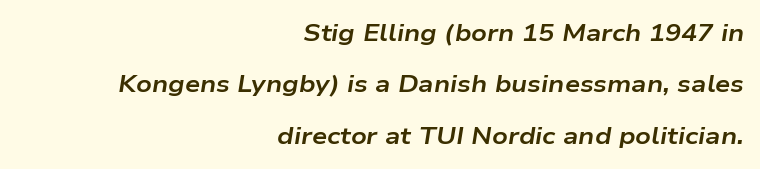
The image shows 24 px bold type, italic (leaning right); set right-aligned, loose line spacing (2.14x), normal letter spacing, not underlined.
